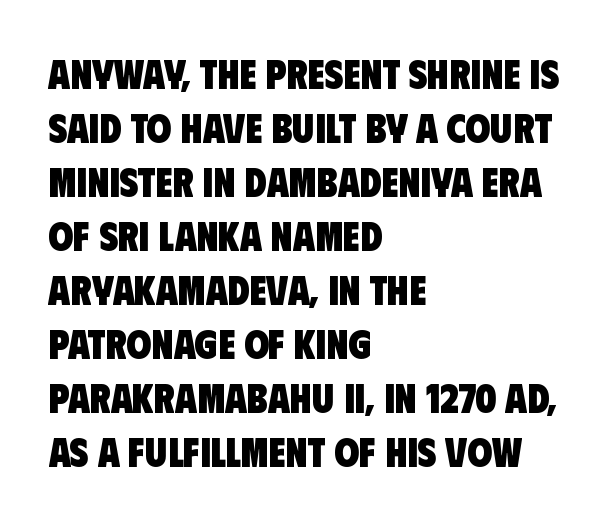
Q: Is the text bold? A: Yes.
Q: Is the typeface a serif or a sans-serif typeface? A: Sans-serif.
Q: Is the text underlined? A: No.
Q: How is the paragraph aligned? A: Left-aligned.
Q: Is the spacing between letters normal or unusually wide? A: Normal.
Q: Is the spacing between lines tight, normal or loose? A: Normal.
Q: Width (condensed, normal, or wide)? A: Condensed.
Q: Stroke contrast? A: Low.
Q: x-height? A: Large.
Q: Monospaced? A: No.
